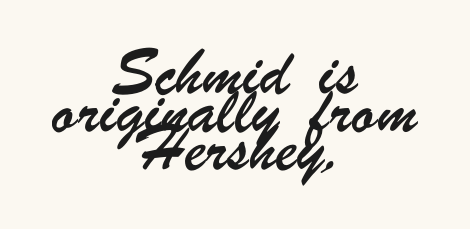
The image shows 29 px condensed sans-serif type; set centered, normal line spacing (1.31x), normal letter spacing, not underlined; low stroke contrast and a small x-height.
